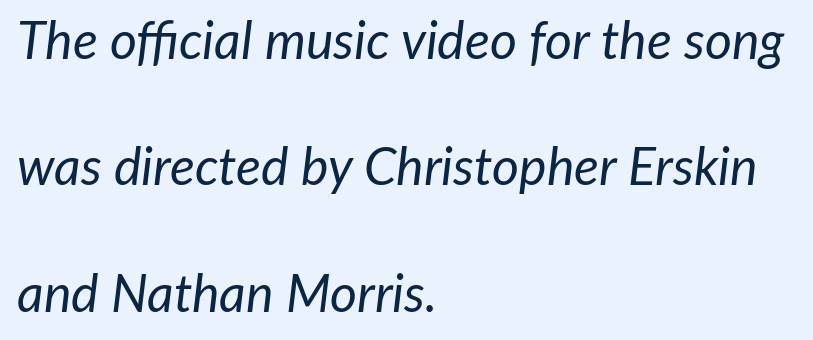
{"italic": "yes", "lean": "right", "slant_degrees": 7, "bold": "no", "weight": "regular", "width": "normal", "stroke_contrast": "low", "x_height": "medium", "monospaced": "no", "underline": "no", "align": "left", "line_spacing": "loose", "line_spacing_ratio": 2.43, "letter_spacing": "normal", "letter_spacing_em": 0.0, "glyph_px": 52}
